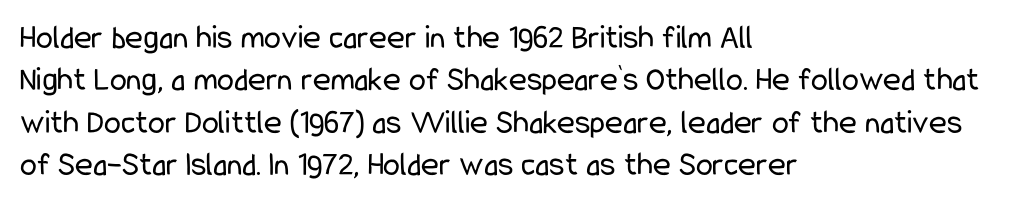
Q: Is the text bold? A: No.
Q: Is the text italic (slanted)? A: No, it is upright.
Q: Is the typeface a serif or a sans-serif typeface? A: Sans-serif.
Q: Is the text underlined? A: No.
Q: How is the paragraph aligned? A: Left-aligned.
Q: Is the spacing between letters normal or unusually wide? A: Normal.
Q: Is the spacing between lines tight, normal or loose? A: Normal.
Q: Width (condensed, normal, or wide)? A: Condensed.
Q: Stroke contrast? A: Low.
Q: x-height? A: Medium.
Q: Monospaced? A: No.
